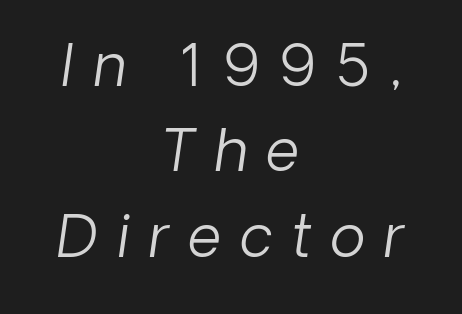
{"italic": "yes", "lean": "right", "slant_degrees": 8, "bold": "no", "weight": "light", "width": "normal", "stroke_contrast": "low", "x_height": "medium", "monospaced": "no", "underline": "no", "align": "center", "line_spacing": "normal", "line_spacing_ratio": 1.47, "letter_spacing": "wide", "letter_spacing_em": 0.33, "glyph_px": 58}
